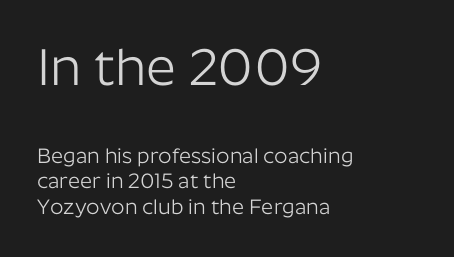
Here the first block reads like a headline and the second like body copy. No chunkiness to these letters — they're not bold. These lines keep a tight, regular rhythm from letter to letter. Every character sits straight up, as roman type does. A typesetter would call this proportional, since set widths differ per character.
